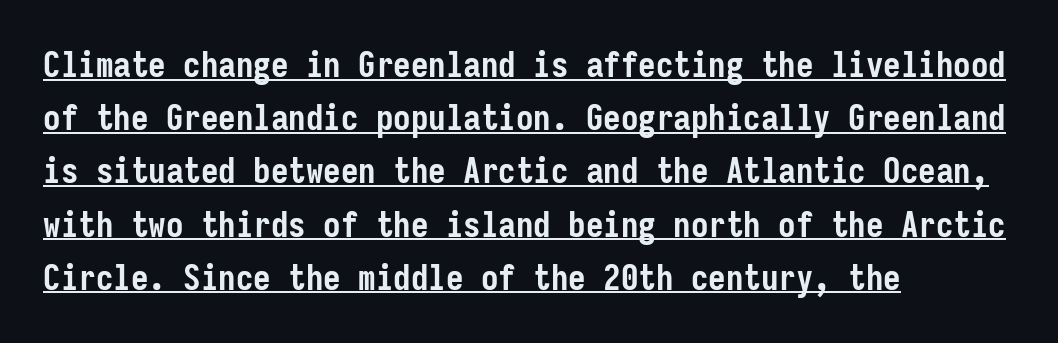
The image shows 35 px semibold, condensed sans-serif type, upright, monospaced; set left-aligned, normal line spacing (1.52x), normal letter spacing, underlined; low stroke contrast and a medium x-height.
